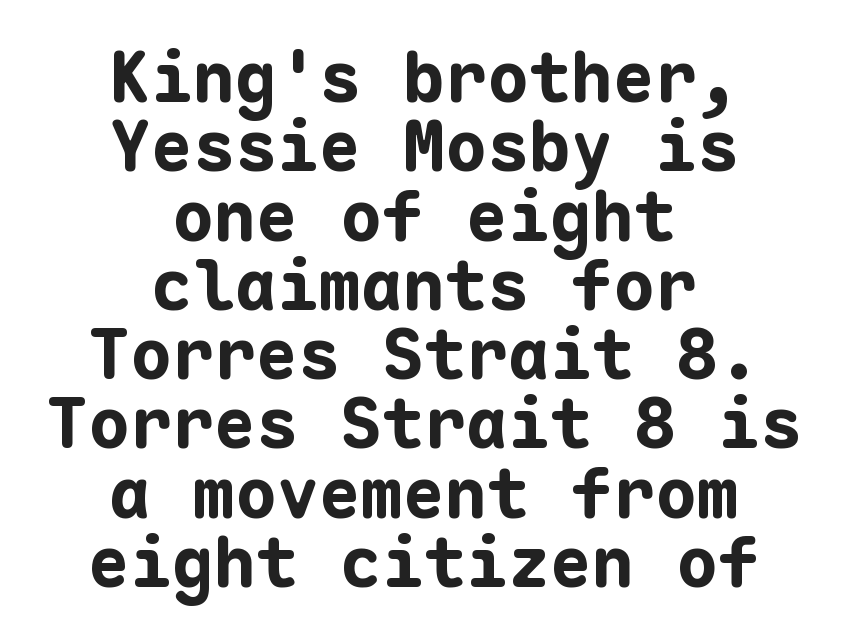
{"serif": "no", "italic": "no", "bold": "yes", "weight": "bold", "width": "normal", "stroke_contrast": "low", "x_height": "medium", "monospaced": "yes", "underline": "no", "align": "center", "line_spacing": "tight", "line_spacing_ratio": 0.99, "letter_spacing": "normal", "letter_spacing_em": 0.0, "glyph_px": 70}
